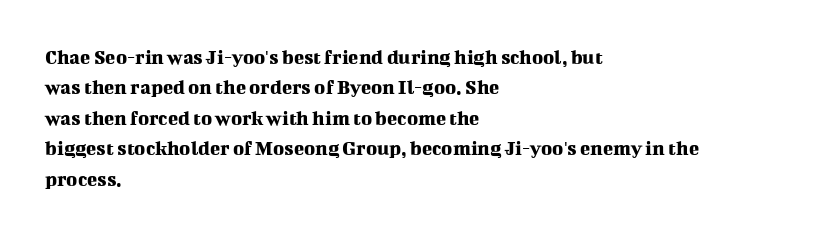
Q: Is the text italic (slanted)? A: No, it is upright.
Q: Is the text underlined? A: No.
Q: How is the paragraph aligned? A: Left-aligned.
Q: Is the spacing between letters normal or unusually wide? A: Normal.
Q: Is the spacing between lines tight, normal or loose? A: Normal.
